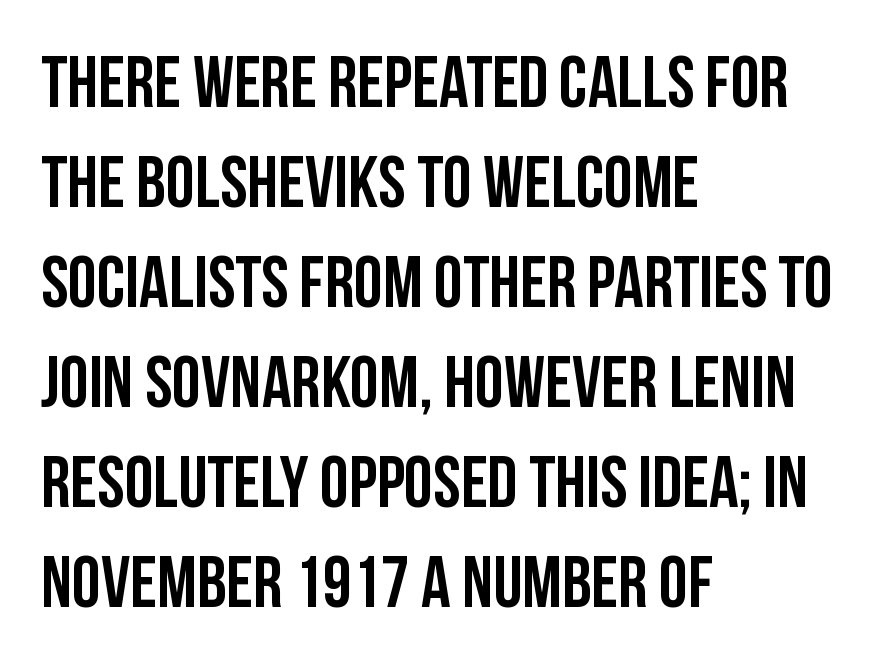
Q: Is the text italic (slanted)? A: No, it is upright.
Q: Is the typeface a serif or a sans-serif typeface? A: Sans-serif.
Q: Is the text underlined? A: No.
Q: How is the paragraph aligned? A: Left-aligned.
Q: Is the spacing between letters normal or unusually wide? A: Normal.
Q: Is the spacing between lines tight, normal or loose? A: Normal.
Q: Width (condensed, normal, or wide)? A: Condensed.
Q: Stroke contrast? A: Low.
Q: x-height? A: Large.
Q: Monospaced? A: No.
